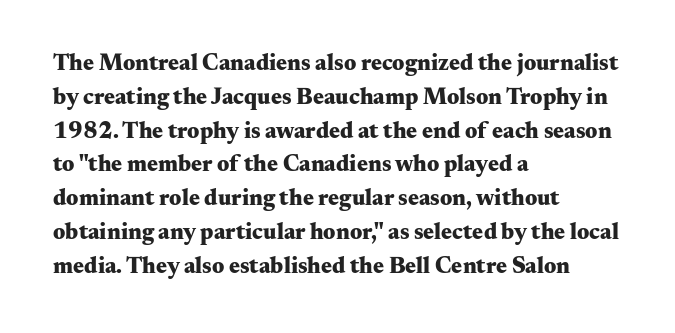
{"italic": "no", "bold": "yes", "underline": "no", "align": "left", "line_spacing": "normal", "line_spacing_ratio": 1.47, "letter_spacing": "normal", "letter_spacing_em": 0.0, "glyph_px": 23}
